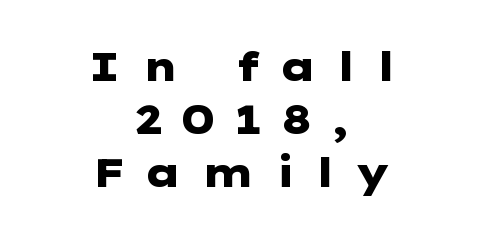
The image shows 40 px heavy, wide sans-serif type, upright; set centered, normal line spacing (1.33x), unusually wide letter spacing (+0.44 em), not underlined; low stroke contrast and a medium x-height.
